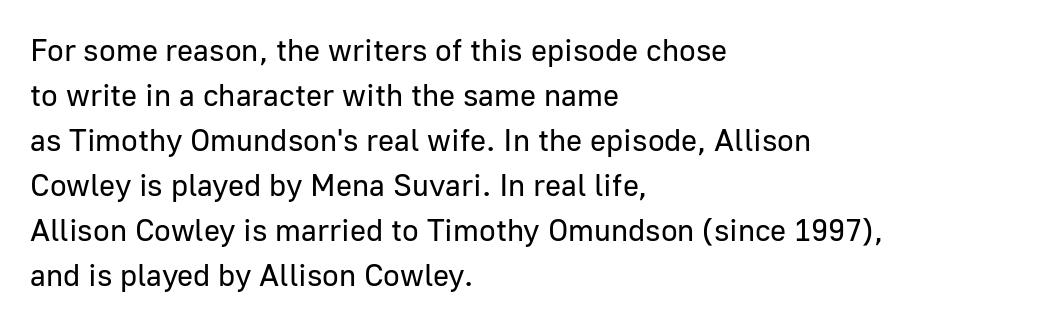
{"serif": "no", "italic": "no", "bold": "no", "weight": "regular", "width": "normal", "stroke_contrast": "low", "x_height": "medium", "monospaced": "no", "underline": "no", "align": "left", "line_spacing": "normal", "line_spacing_ratio": 1.45, "letter_spacing": "normal", "letter_spacing_em": 0.0, "glyph_px": 31}
